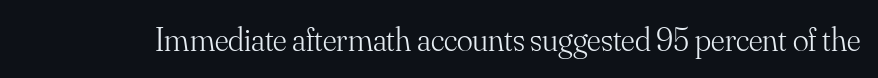
These lines are composed in type with serifs. Check the space under the baseline: it is left empty. Stems here are at most as thick as an everyday book face. Looks like regular typesetting: each glyph gets only the width it needs. Do the letters lean? They stand straight.
